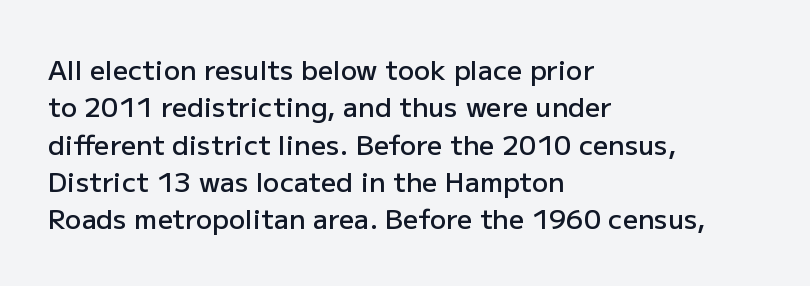
Rendered with straight, roman letterforms. This is moderately heavy type, rendered in semibold. Unmarked baselines from the first word to the last. If you measured baseline to baseline, you'd find a middling distance. Each word holds together tightly as a unit, with standard inter-letter gaps. Teacher's note: observe the even left margin — that is flush-left alignment.
